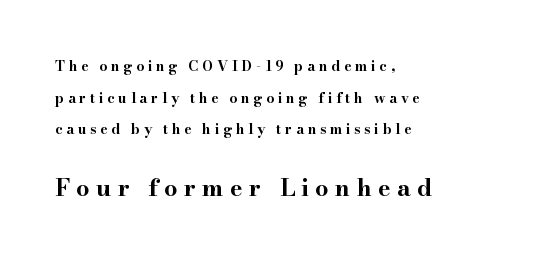
The image shows 24 px bold type, upright; set left-aligned, loose line spacing (2.26x), unusually wide letter spacing (+0.26 em), not underlined; the second (bottom) block is 1.71x larger.
